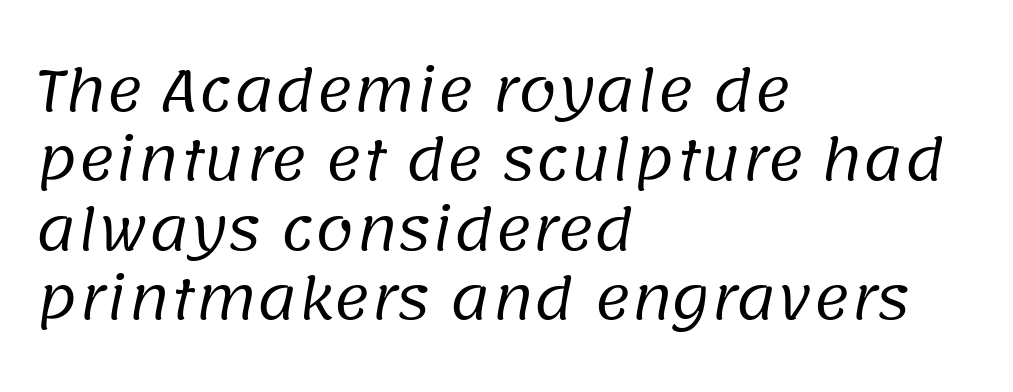
The typeface has the unassuming heft of standard copy or less. Examine the stroke ends and you'll find no serifs. The line texture is even and compact thanks to regular tracking. Descenders hang freely into open space. This sample has the flowing, uneven cadence of proportional lettering.
